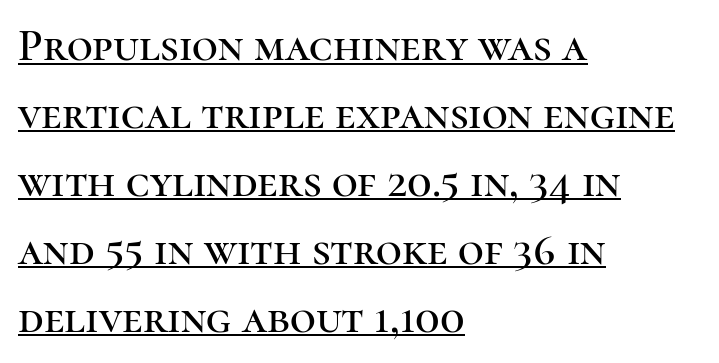
Looks like regular typesetting: each glyph gets only the width it needs. Upright lettering throughout. A typesetter would call this zero additional tracking. Layout note: lines flush left. A rule runs beneath these lines of type. The leading is moderate, giving the passage an even texture.
